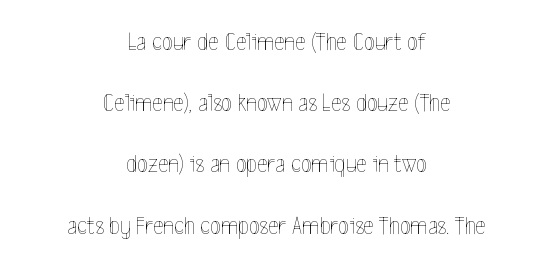
{"italic": "no", "bold": "no", "underline": "no", "align": "center", "line_spacing": "loose", "line_spacing_ratio": 2.45, "letter_spacing": "normal", "letter_spacing_em": 0.0, "glyph_px": 25}
